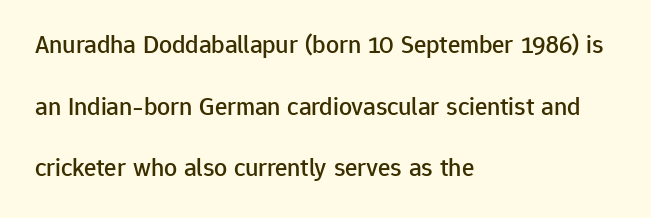
The image shows 26 px text type, upright; set left-aligned, loose line spacing (2.37x), normal letter spacing, not underlined.
